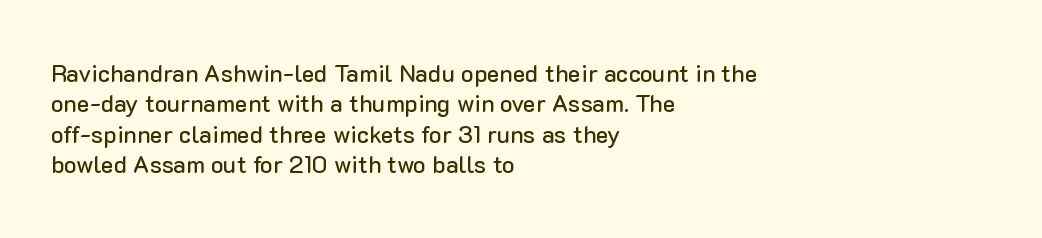
{"italic": "no", "underline": "no", "align": "left", "line_spacing": "normal", "line_spacing_ratio": 1.27, "letter_spacing": "normal", "letter_spacing_em": 0.0, "glyph_px": 24}
